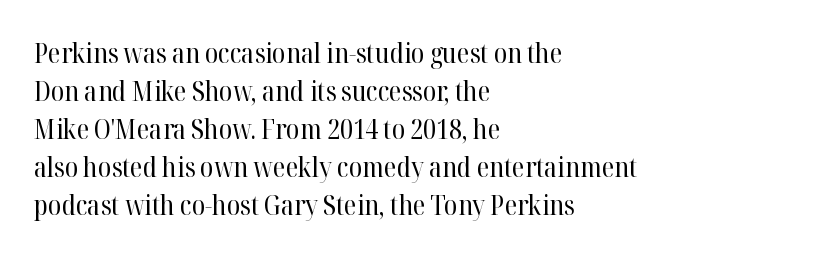
The designer left line spacing at the default. A classic flush-left, rag-right setting is used for this passage. The font sits on the lighter half of the weight spectrum, regular included. The letters stand straight up with perfectly vertical stems. No word sits above an underline.
